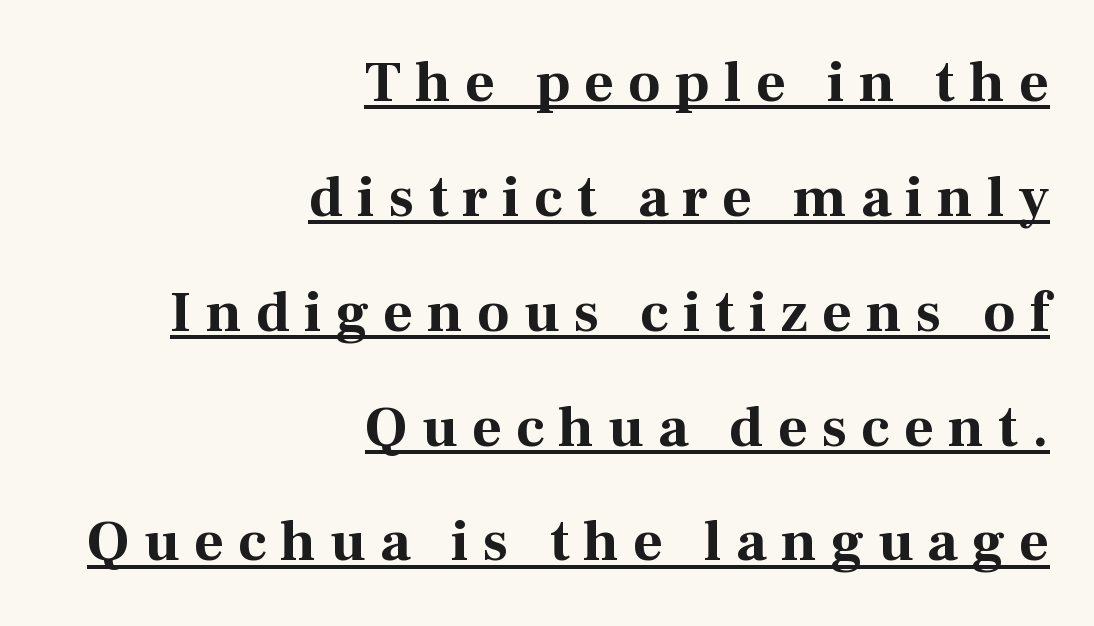
The image shows 58 px bold serif type, upright; set right-aligned, loose line spacing (1.98x), unusually wide letter spacing (+0.24 em), underlined; medium stroke contrast and a medium x-height.
